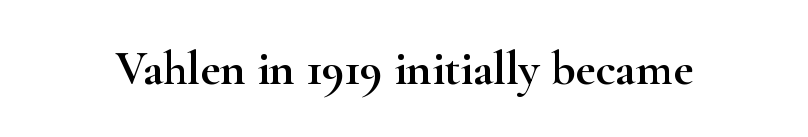
The image shows 48 px wide serif type, upright; set normal letter spacing, not underlined; high stroke contrast and a small x-height.
